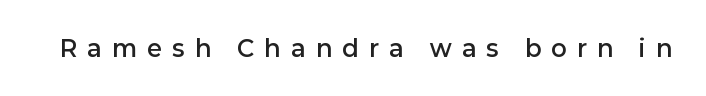
The image shows 23 px text type, upright; set unusually wide letter spacing (+0.46 em), not underlined.
